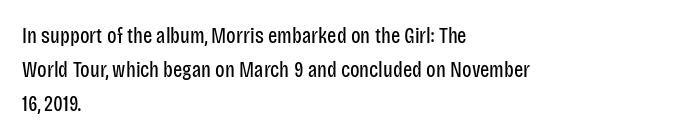
Q: Is the text bold? A: No.
Q: Is the text italic (slanted)? A: No, it is upright.
Q: Is the text underlined? A: No.
Q: How is the paragraph aligned? A: Left-aligned.
Q: Is the spacing between letters normal or unusually wide? A: Normal.
Q: Is the spacing between lines tight, normal or loose? A: Normal.
